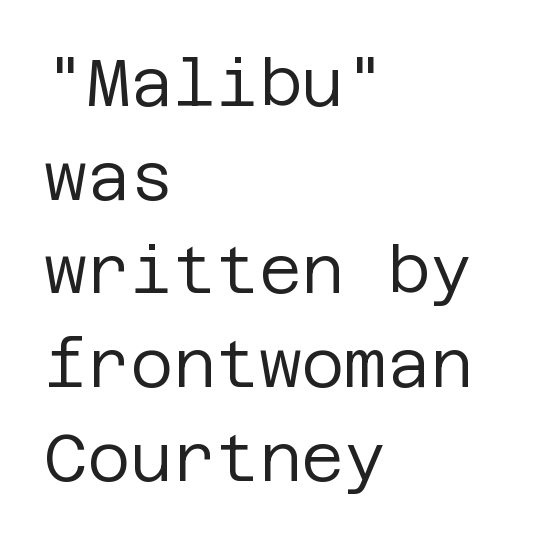
{"serif": "no", "italic": "no", "bold": "no", "weight": "regular", "width": "normal", "stroke_contrast": "low", "x_height": "large", "underline": "no", "align": "left", "line_spacing": "normal", "line_spacing_ratio": 1.42, "letter_spacing": "normal", "letter_spacing_em": 0.0, "glyph_px": 66}
